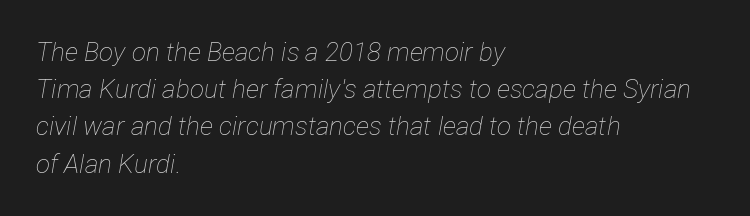
Stems and bowls with no extra thickness — not bold. Check the space under the baseline: it is left empty. Characters are canted at an angle relative to the baseline's perpendicular. Students, observe: this is what conventionally led text looks like. The rendering keeps characters at their native spacing. The passage is arranged the way most books set body copy — flush left.
